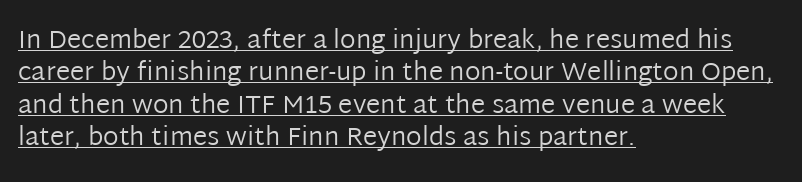
The image shows 26 px text type, upright; set left-aligned, normal line spacing (1.25x), normal letter spacing, underlined.
